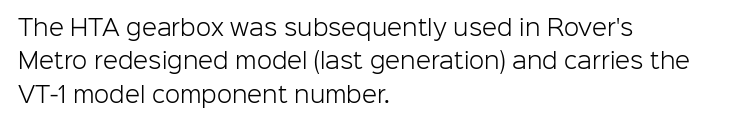
Summary of vertical rhythm: regular, with standard interline spacing. No extra ink here — the face is not bold. Quick note: not italic, upright. Horizontal alignment here is leftward, the default for most running prose.
